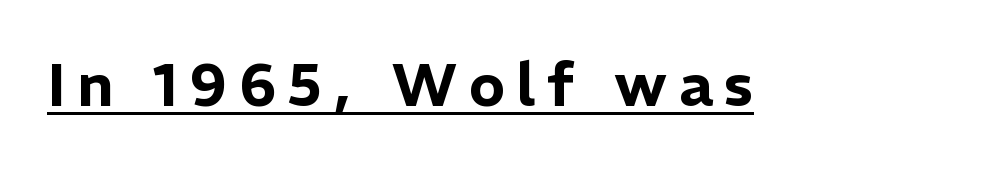
Q: Is the text italic (slanted)? A: No, it is upright.
Q: Is the typeface a serif or a sans-serif typeface? A: Sans-serif.
Q: Is the text underlined? A: Yes.
Q: Width (condensed, normal, or wide)? A: Normal.
Q: Stroke contrast? A: Low.
Q: x-height? A: Medium.
Q: Monospaced? A: No.
